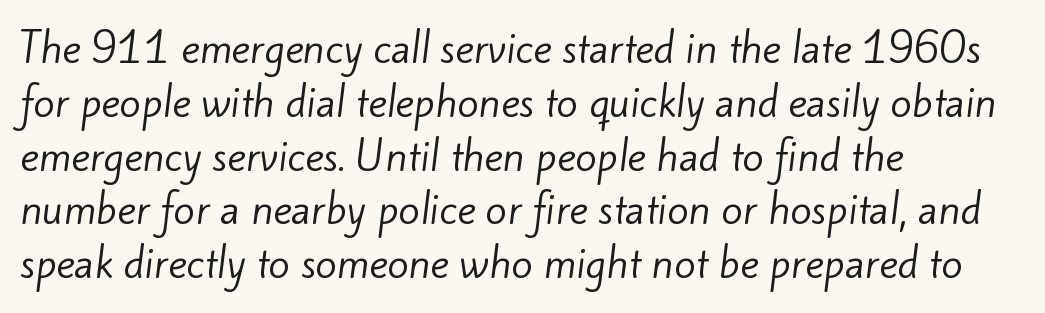
The font family rendered here belongs to the sans-serif group. Any mark beneath the type? The region is blank. Proportional: the letters do not fall into vertical columns. Spacing between characters is what you'd get straight out of the box.
